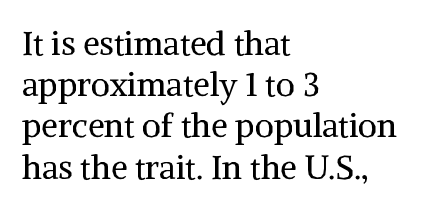
The image shows 33 px regular-weight serif type, upright; set left-aligned, normal line spacing (1.25x), normal letter spacing, not underlined; medium stroke contrast and a medium x-height.
